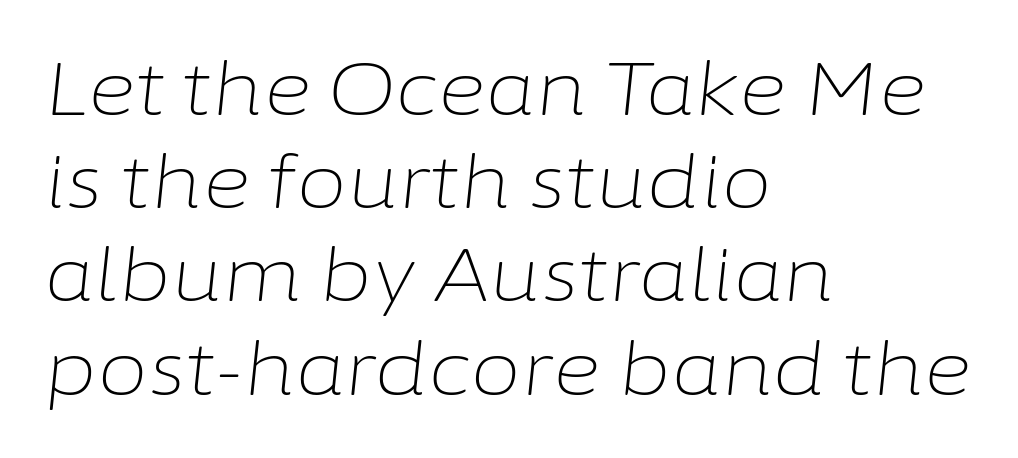
{"italic": "yes", "lean": "right", "slant_degrees": 6, "bold": "no", "weight": "light", "width": "normal", "stroke_contrast": "low", "x_height": "medium", "monospaced": "no", "underline": "no", "align": "left", "line_spacing": "normal", "line_spacing_ratio": 1.26, "letter_spacing": "normal", "letter_spacing_em": 0.0, "glyph_px": 74}
